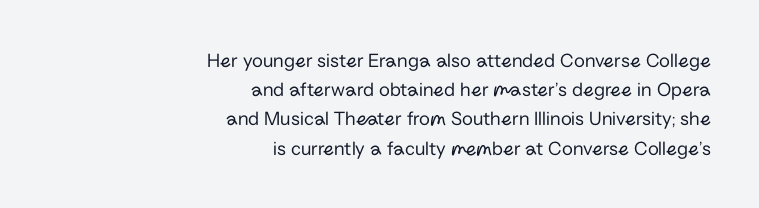
{"italic": "no", "bold": "no", "underline": "no", "align": "right", "line_spacing": "normal", "line_spacing_ratio": 1.46, "letter_spacing": "normal", "letter_spacing_em": 0.0, "glyph_px": 20}
